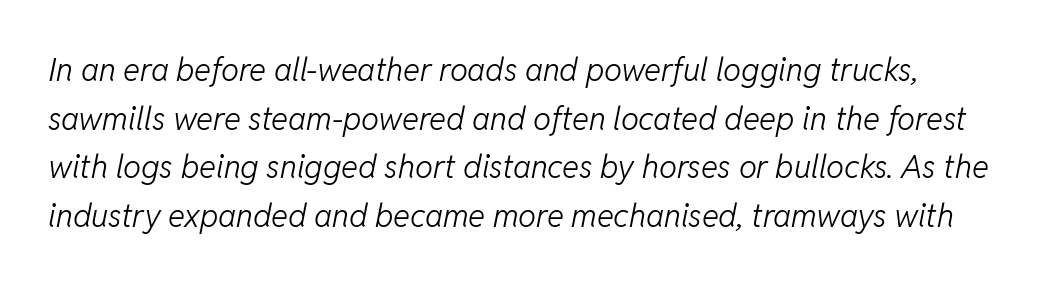
The image shows 32 px light type, italic (leaning right); set normal line spacing (1.52x), normal letter spacing, not underlined; low stroke contrast and a medium x-height.
